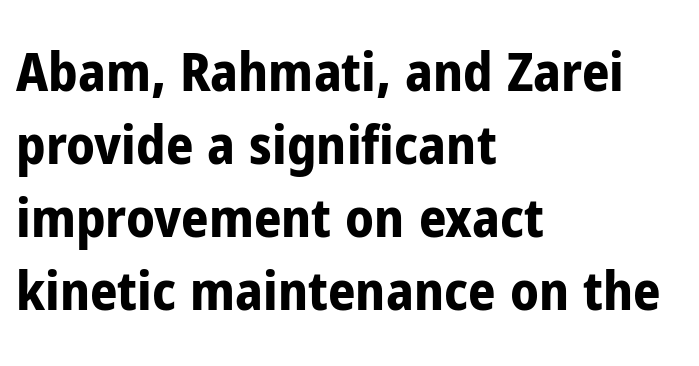
Q: Is the text bold? A: Yes.
Q: Is the text italic (slanted)? A: No, it is upright.
Q: Is the typeface a serif or a sans-serif typeface? A: Sans-serif.
Q: Is the text underlined? A: No.
Q: How is the paragraph aligned? A: Left-aligned.
Q: Is the spacing between letters normal or unusually wide? A: Normal.
Q: Is the spacing between lines tight, normal or loose? A: Normal.
Q: Width (condensed, normal, or wide)? A: Condensed.
Q: Stroke contrast? A: Low.
Q: x-height? A: Medium.
Q: Monospaced? A: No.
